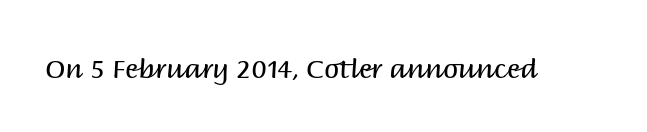
Has an underline been added? It has not. The type is set solid horizontally, with unmodified tracking. The characters are drawn with everyday or finer stroke widths.
